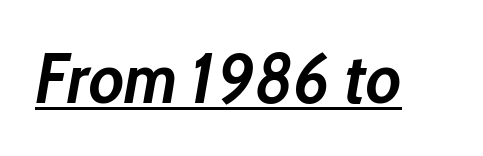
The image shows 70 px semibold, condensed type, italic (leaning right); set normal letter spacing, underlined; low stroke contrast and a medium x-height.
